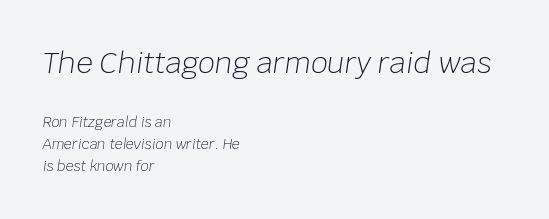
The passage shown has conventional tracking throughout. Bare-footed words on every line. Honestly, the row spacing looks completely unremarkable. Casual observation: everything's shoved over to the left. These lines are rendered in a variable-pitch font. When letters slant like this, we call the style italic.
